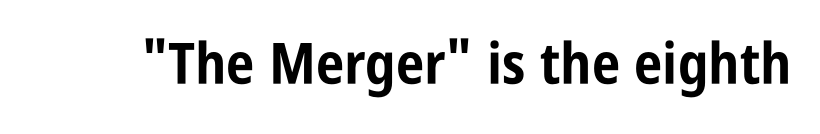
Q: Is the text bold? A: Yes.
Q: Is the text italic (slanted)? A: No, it is upright.
Q: Is the typeface a serif or a sans-serif typeface? A: Sans-serif.
Q: Is the text underlined? A: No.
Q: Is the spacing between letters normal or unusually wide? A: Normal.
Q: Width (condensed, normal, or wide)? A: Condensed.
Q: Stroke contrast? A: Low.
Q: x-height? A: Large.
Q: Monospaced? A: No.
